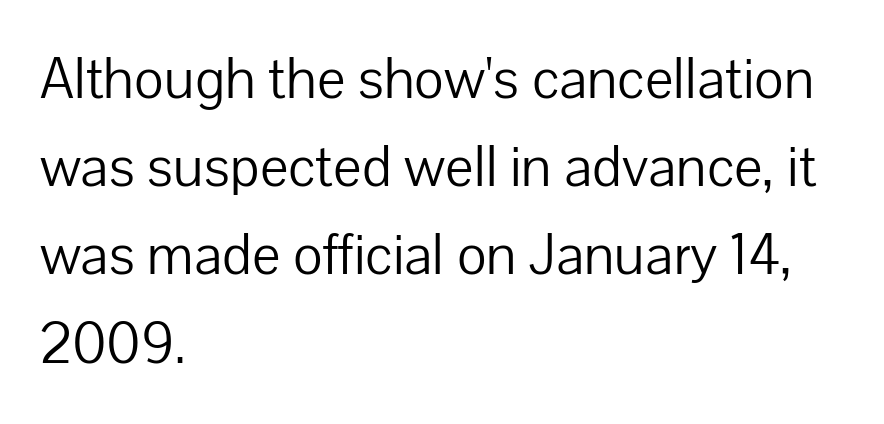
Does extra space separate the letters? No, they use regular spacing. These lines are rendered in a variable-pitch font. Alignment: flush left. Stroke terminals: plain, sans-serif. The lines sit at an ordinary, default distance from one another. No chunkiness to these letters — they're not bold.
